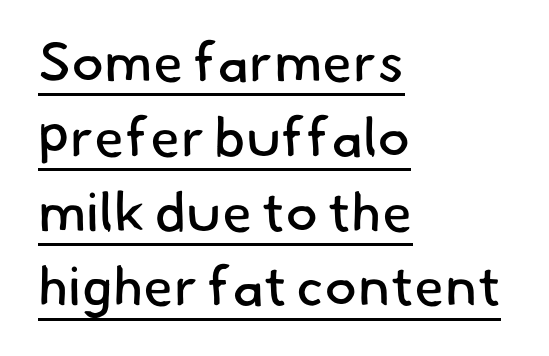
Q: Is the text bold? A: No.
Q: Is the typeface a serif or a sans-serif typeface? A: Sans-serif.
Q: Is the text underlined? A: Yes.
Q: How is the paragraph aligned? A: Left-aligned.
Q: Is the spacing between letters normal or unusually wide? A: Normal.
Q: Is the spacing between lines tight, normal or loose? A: Normal.
Q: Width (condensed, normal, or wide)? A: Normal.
Q: Stroke contrast? A: Low.
Q: x-height? A: Small.
Q: Monospaced? A: No.
